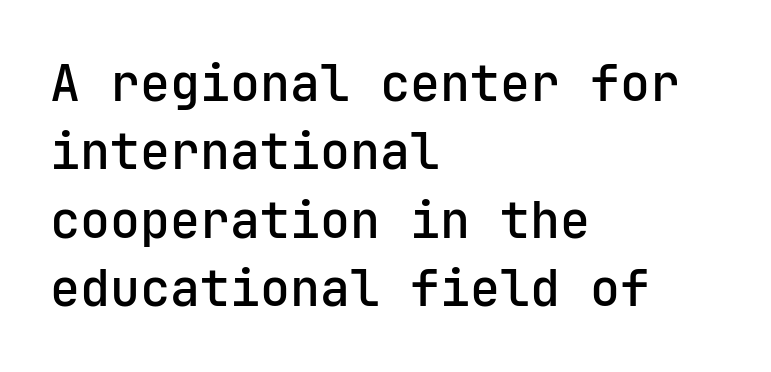
{"serif": "no", "italic": "no", "width": "normal", "stroke_contrast": "low", "x_height": "medium", "monospaced": "yes", "underline": "no", "align": "left", "line_spacing": "normal", "line_spacing_ratio": 1.37, "letter_spacing": "normal", "letter_spacing_em": 0.0, "glyph_px": 50}
